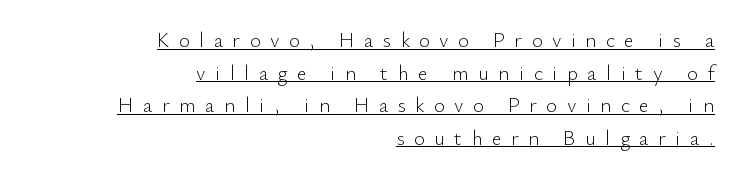
{"italic": "no", "bold": "no", "underline": "yes", "align": "right", "line_spacing": "normal", "line_spacing_ratio": 1.55, "letter_spacing": "wide", "letter_spacing_em": 0.45, "glyph_px": 21}
